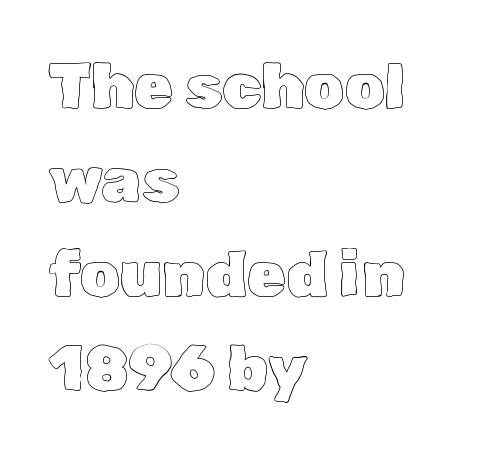
Is this a fixed-width face? No — the glyphs have proportional, varying widths. If you drew a line through each stem, it would be perfectly vertical. In terms of leading, this rendering sits right in the middle. Visually the block forms a straight wall on the left and a jagged coastline on the right. A bare baseline throughout the passage. Here the glyphs are tracked normally, forming tight word shapes.
